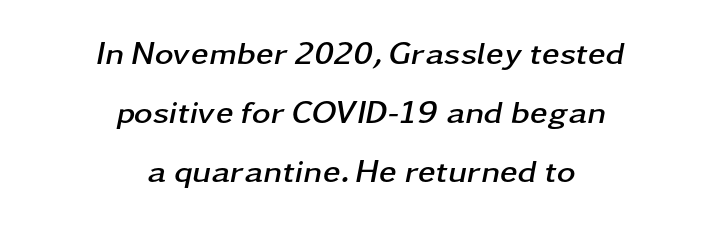
The image shows 32 px semibold, wide type, italic (leaning right); set centered, line spacing 1.85x, normal letter spacing, not underlined; low stroke contrast and a medium x-height.
